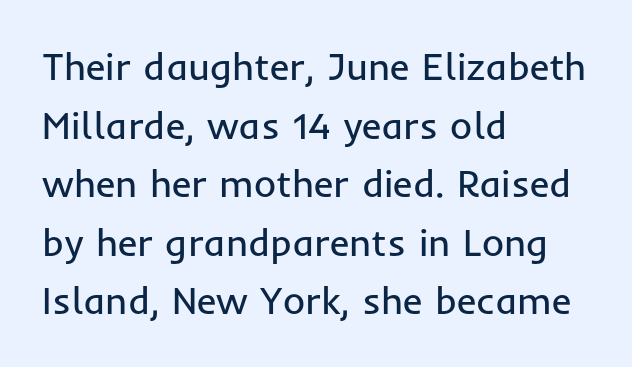
Q: Is the text bold? A: No.
Q: Is the text italic (slanted)? A: No, it is upright.
Q: Is the typeface a serif or a sans-serif typeface? A: Sans-serif.
Q: Is the text underlined? A: No.
Q: How is the paragraph aligned? A: Left-aligned.
Q: Is the spacing between letters normal or unusually wide? A: Normal.
Q: Is the spacing between lines tight, normal or loose? A: Normal.
Q: Width (condensed, normal, or wide)? A: Normal.
Q: Stroke contrast? A: Low.
Q: x-height? A: Medium.
Q: Monospaced? A: No.
